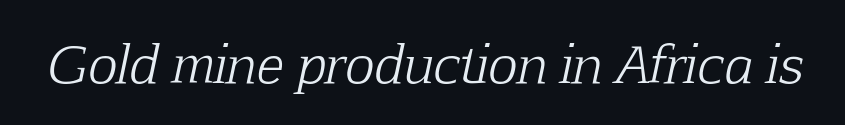
{"serif": "yes", "italic": "yes", "lean": "right", "slant_degrees": 12, "bold": "no", "weight": "light", "width": "normal", "stroke_contrast": "low", "x_height": "medium", "monospaced": "no", "underline": "no", "letter_spacing": "normal", "letter_spacing_em": 0.0, "glyph_px": 50}
